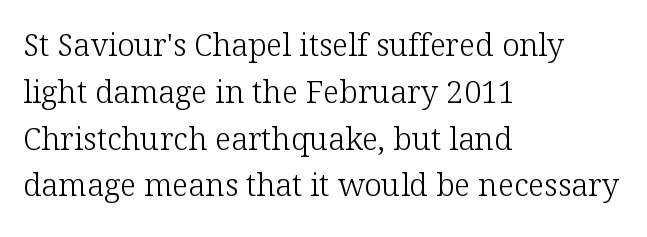
Q: Is the text bold? A: No.
Q: Is the text italic (slanted)? A: No, it is upright.
Q: Is the typeface a serif or a sans-serif typeface? A: Serif.
Q: Is the text underlined? A: No.
Q: How is the paragraph aligned? A: Left-aligned.
Q: Is the spacing between letters normal or unusually wide? A: Normal.
Q: Is the spacing between lines tight, normal or loose? A: Normal.
Q: Width (condensed, normal, or wide)? A: Normal.
Q: Stroke contrast? A: Low.
Q: x-height? A: Medium.
Q: Monospaced? A: No.
